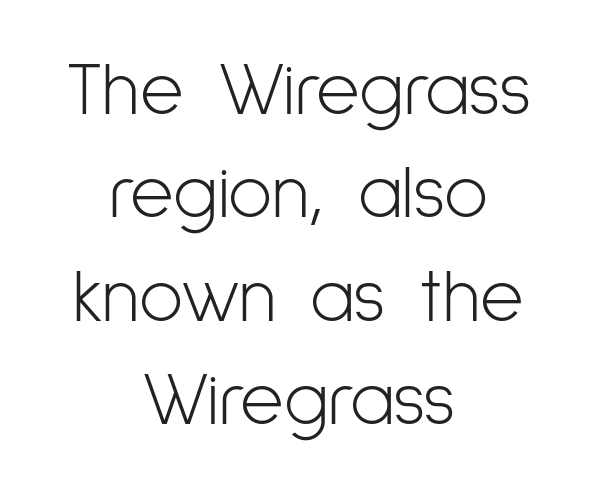
The image shows 75 px light, condensed sans-serif type, upright; set centered, normal line spacing (1.38x), normal letter spacing, not underlined; low stroke contrast and a medium x-height.
